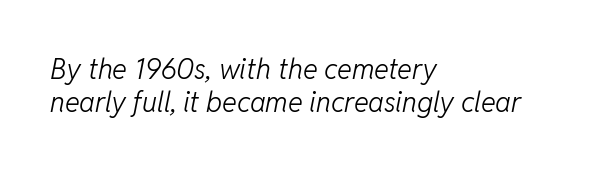
Q: Is the text bold? A: No.
Q: Is the text italic (slanted)? A: Yes, it leans right by about 11 degrees.
Q: Is the text underlined? A: No.
Q: How is the paragraph aligned? A: Left-aligned.
Q: Is the spacing between letters normal or unusually wide? A: Normal.
Q: Width (condensed, normal, or wide)? A: Normal.
Q: Stroke contrast? A: Low.
Q: x-height? A: Medium.
Q: Monospaced? A: No.
